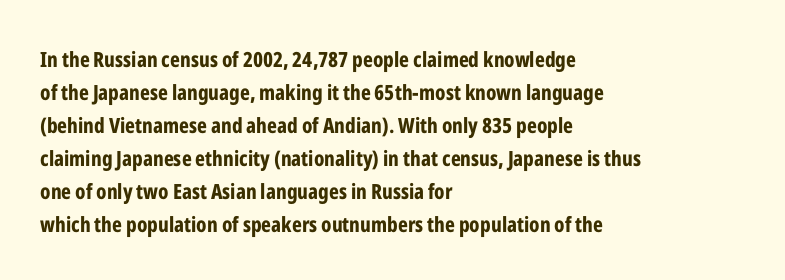
The sample has been set heavy, in full bold. Any mark beneath the type? The region is blank. The ragged edge is on the right, which tells us the setting is flush left. This sample uses plain, unmodified letter spacing. Posture: vertical. Does the leading feel generous? No, just average.
